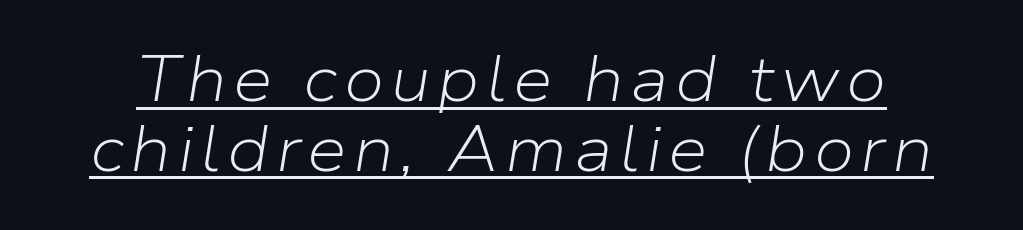
Q: Is the text bold? A: No.
Q: Is the text italic (slanted)? A: Yes, it leans right by about 9 degrees.
Q: Is the text underlined? A: Yes.
Q: Is the spacing between lines tight, normal or loose? A: Tight.
Q: Width (condensed, normal, or wide)? A: Normal.
Q: Stroke contrast? A: Low.
Q: x-height? A: Medium.
Q: Monospaced? A: No.
